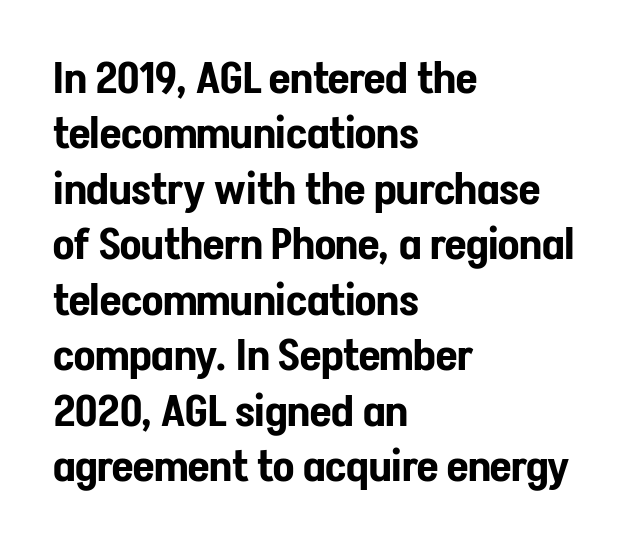
Q: Is the text italic (slanted)? A: No, it is upright.
Q: Is the typeface a serif or a sans-serif typeface? A: Sans-serif.
Q: Is the text underlined? A: No.
Q: How is the paragraph aligned? A: Left-aligned.
Q: Is the spacing between letters normal or unusually wide? A: Normal.
Q: Is the spacing between lines tight, normal or loose? A: Normal.
Q: Width (condensed, normal, or wide)? A: Condensed.
Q: Stroke contrast? A: Low.
Q: x-height? A: Medium.
Q: Monospaced? A: No.
